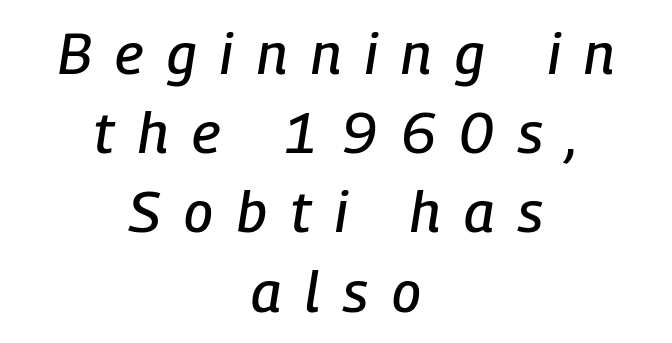
Alignment: centered. Proportional: the letters do not fall into vertical columns. Slant detected: the letters are inclined. Loose tracking; the words dissolve into strings of separated letters. Descenders are the only things crossing below the line. Horizontal bands of white between lines are of average thickness.
